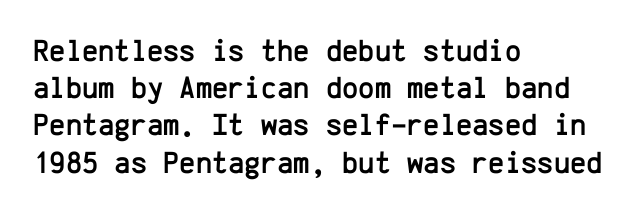
Q: Is the text italic (slanted)? A: No, it is upright.
Q: Is the typeface a serif or a sans-serif typeface? A: Sans-serif.
Q: Is the text underlined? A: No.
Q: How is the paragraph aligned? A: Left-aligned.
Q: Is the spacing between letters normal or unusually wide? A: Normal.
Q: Width (condensed, normal, or wide)? A: Normal.
Q: Stroke contrast? A: Low.
Q: x-height? A: Medium.
Q: Monospaced? A: Yes.
